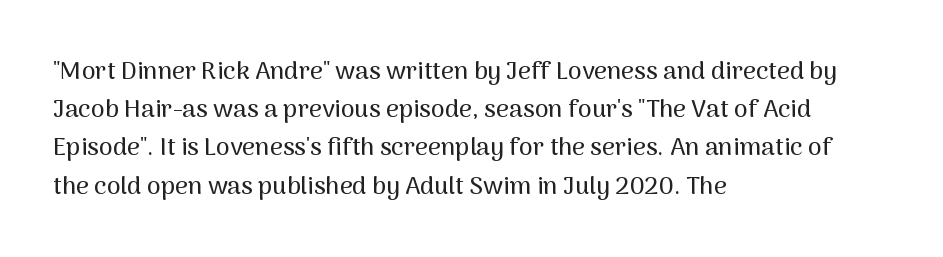
{"italic": "no", "underline": "no", "align": "left", "line_spacing": "normal", "line_spacing_ratio": 1.53, "letter_spacing": "normal", "letter_spacing_em": 0.0, "glyph_px": 25}
